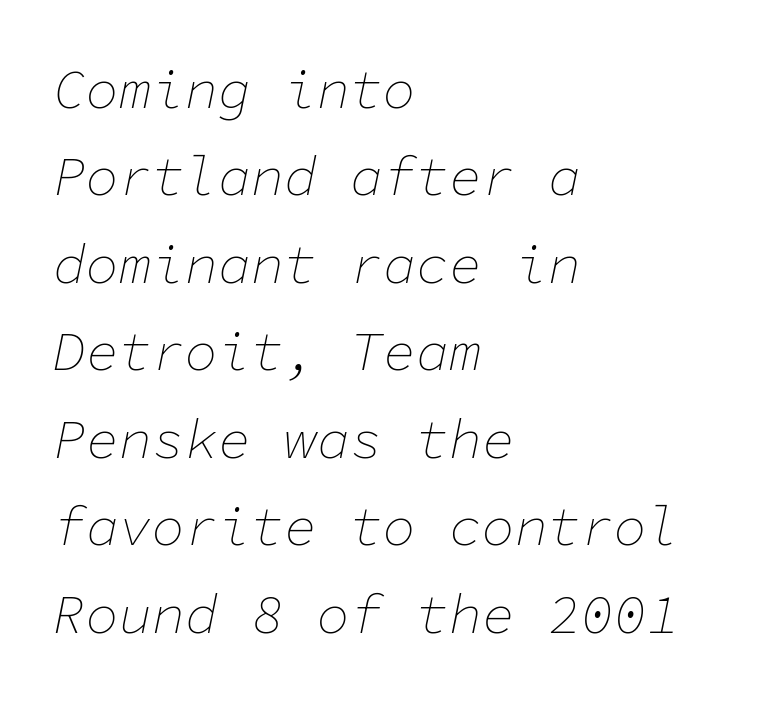
The image shows 55 px thin type, italic (leaning right), monospaced; set left-aligned, normal line spacing (1.59x), normal letter spacing, not underlined; low stroke contrast and a medium x-height.
